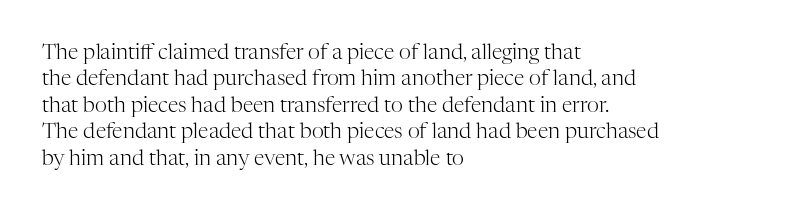
The rendering uses a moderate line-height, typical for paragraphs. Only glyphs here, with clear space below each row. The passage is arranged the way most books set body copy — flush left. Spacing between characters is what you'd get straight out of the box.
